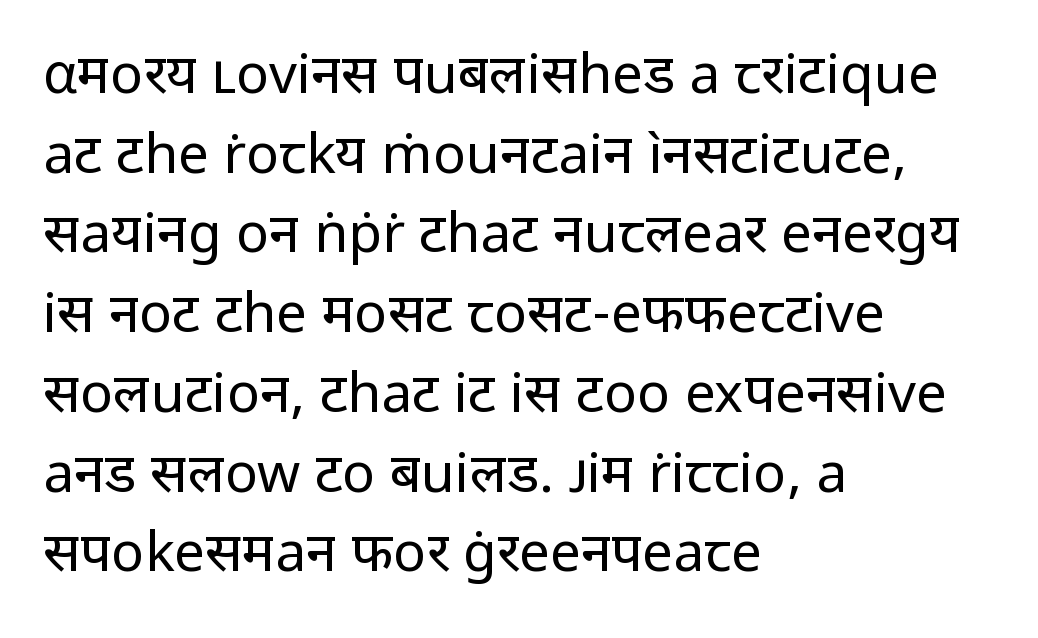
The passage shown has conventional tracking throughout. Check where the strokes stop: nothing finishes them off — pure sans. Weight: not bold — regular or lighter. Horizontally, the lines are justified to the leading edge only. This sample has the flowing, uneven cadence of proportional lettering. Italic? Not at all — the glyphs are vertical.
